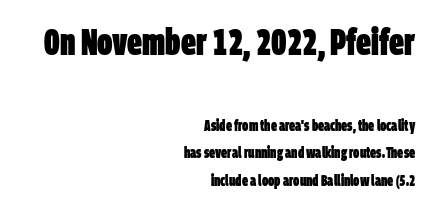
Q: Is the text bold? A: Yes.
Q: Is the typeface a serif or a sans-serif typeface? A: Sans-serif.
Q: Is the text underlined? A: No.
Q: How is the paragraph aligned? A: Right-aligned.
Q: Is the spacing between letters normal or unusually wide? A: Normal.
Q: Which block of text is set in a larger size, the first (top) or the second (bottom)? A: The first (top) one.
Q: Width (condensed, normal, or wide)? A: Condensed.
Q: Stroke contrast? A: Low.
Q: x-height? A: Large.
Q: Monospaced? A: No.
